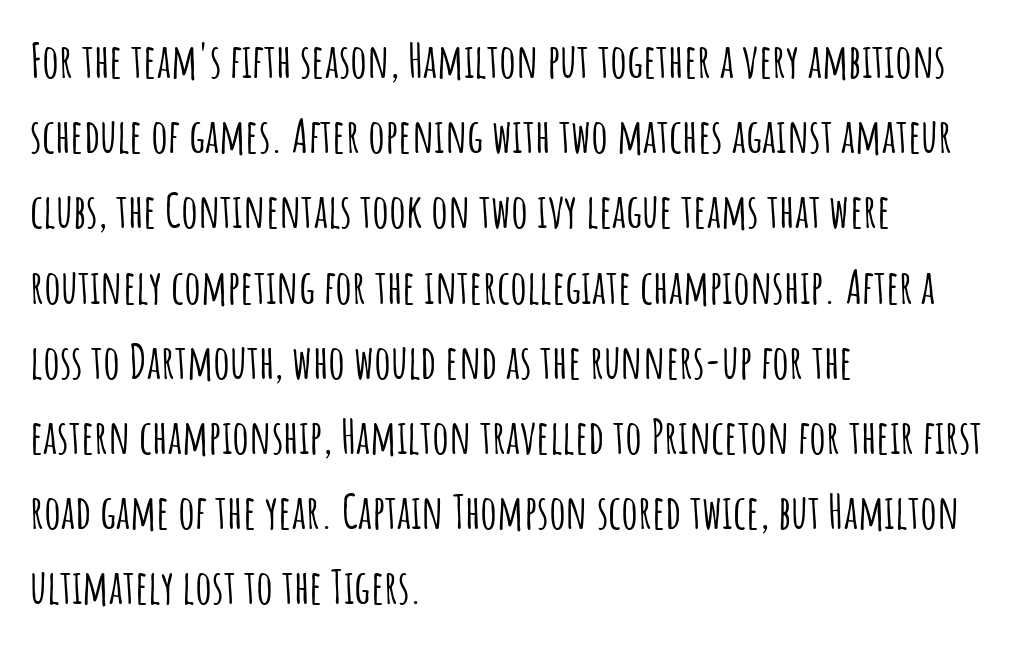
Q: Is the text italic (slanted)? A: No, it is upright.
Q: Is the typeface a serif or a sans-serif typeface? A: Sans-serif.
Q: Is the text underlined? A: No.
Q: How is the paragraph aligned? A: Left-aligned.
Q: Is the spacing between letters normal or unusually wide? A: Normal.
Q: Is the spacing between lines tight, normal or loose? A: Normal.
Q: Width (condensed, normal, or wide)? A: Condensed.
Q: Stroke contrast? A: Low.
Q: x-height? A: Large.
Q: Monospaced? A: No.
